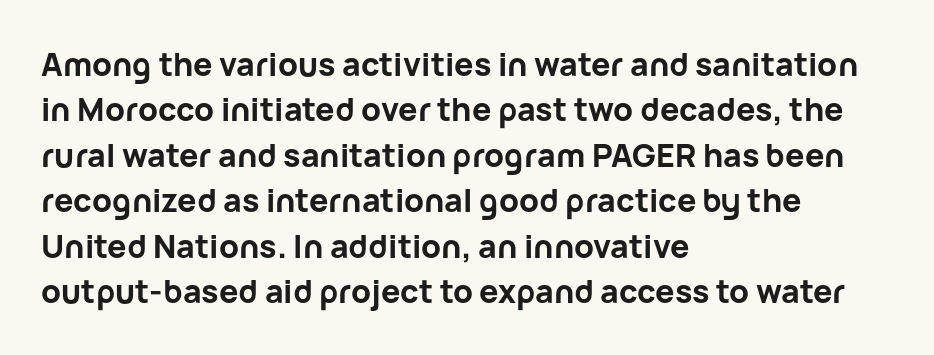
The image shows 32 px bold sans-serif type, upright; set left-aligned, normal line spacing (1.42x), normal letter spacing, not underlined; low stroke contrast and a medium x-height.
